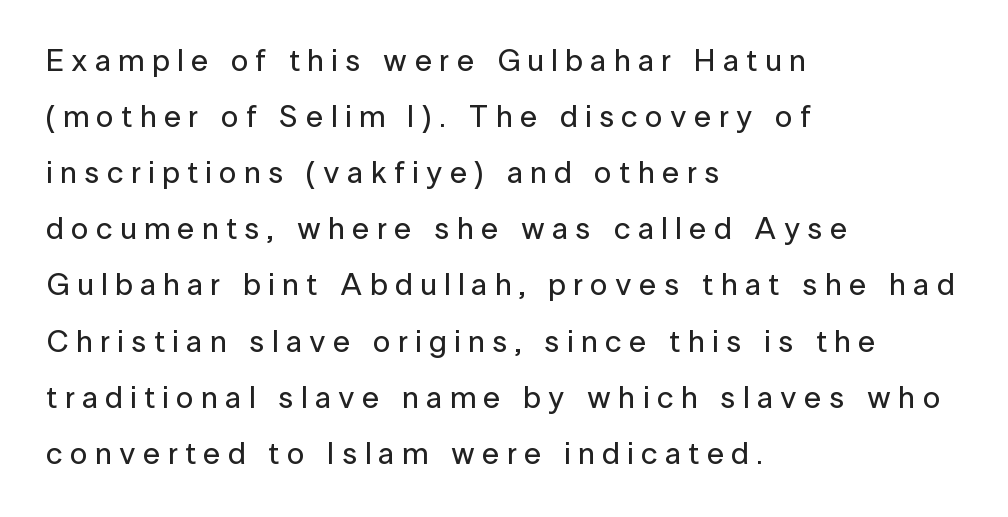
The image shows 31 px sans-serif type, upright; set left-aligned, line spacing 1.81x, unusually wide letter spacing (+0.24 em), not underlined; low stroke contrast and a medium x-height.
